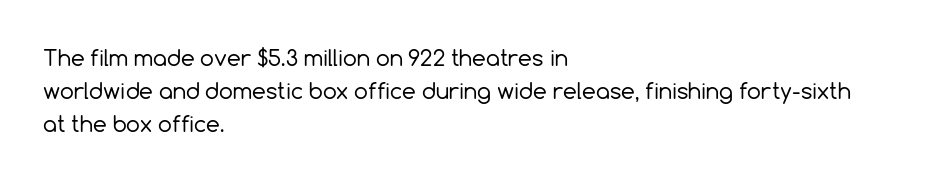
Q: Is the text bold? A: No.
Q: Is the text italic (slanted)? A: No, it is upright.
Q: Is the text underlined? A: No.
Q: How is the paragraph aligned? A: Left-aligned.
Q: Is the spacing between letters normal or unusually wide? A: Normal.
Q: Is the spacing between lines tight, normal or loose? A: Normal.
